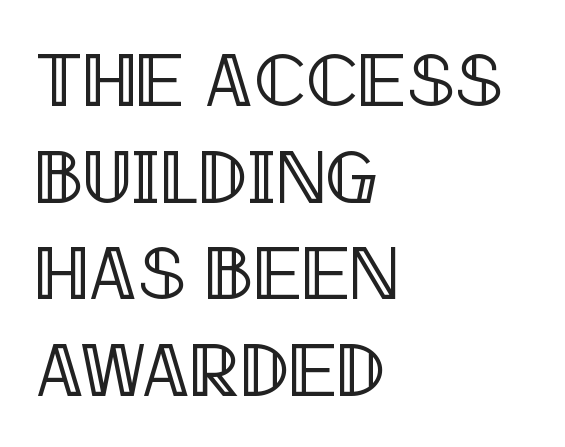
The image shows 76 px condensed type, upright; set left-aligned, normal line spacing (1.27x), normal letter spacing, not underlined; a large x-height.
